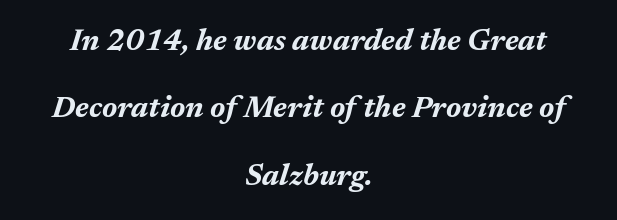
The image shows 30 px bold type, italic (leaning right); set centered, loose line spacing (2.25x), normal letter spacing, not underlined; medium stroke contrast and a medium x-height.
